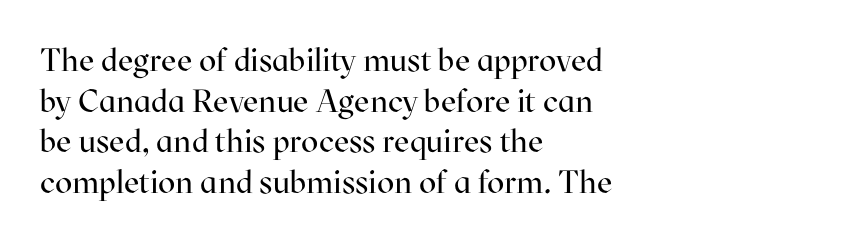
{"serif": "yes", "italic": "no", "bold": "no", "weight": "regular", "width": "normal", "stroke_contrast": "high", "x_height": "medium", "monospaced": "no", "underline": "no", "align": "left", "line_spacing": "normal", "line_spacing_ratio": 1.27, "letter_spacing": "normal", "letter_spacing_em": 0.0, "glyph_px": 32}
